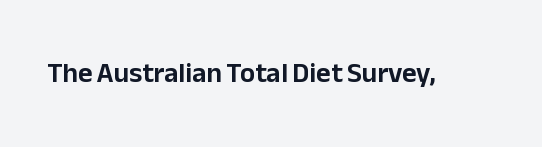
The image shows 28 px sans-serif type, upright; set normal letter spacing, not underlined; low stroke contrast and a medium x-height.
